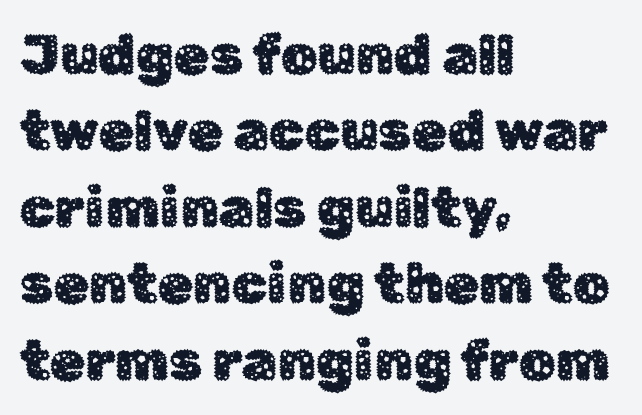
The image shows 57 px sans-serif type, upright; set left-aligned, normal line spacing (1.34x), normal letter spacing, not underlined; low stroke contrast and a medium x-height.
